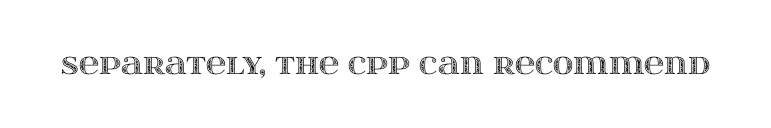
Q: Is the text italic (slanted)? A: No, it is upright.
Q: Is the text underlined? A: No.
Q: Is the spacing between letters normal or unusually wide? A: Normal.
Q: Width (condensed, normal, or wide)? A: Wide.
Q: x-height? A: Large.
Q: Monospaced? A: No.
